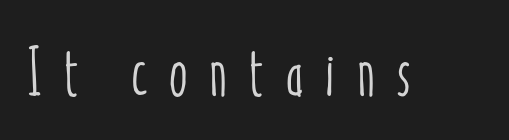
{"italic": "no", "width": "condensed", "stroke_contrast": "low", "x_height": "medium", "monospaced": "no", "underline": "no", "letter_spacing": "wide", "letter_spacing_em": 0.32, "glyph_px": 67}
